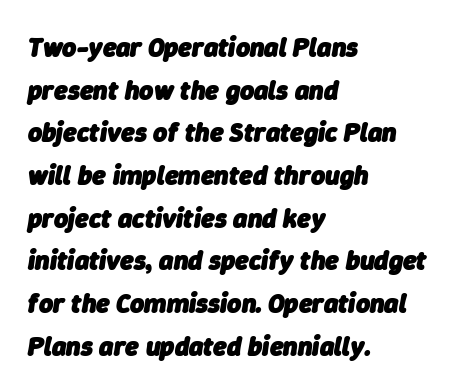
{"italic": "yes", "lean": "right", "slant_degrees": 9, "bold": "yes", "underline": "no", "align": "left", "line_spacing": "normal", "line_spacing_ratio": 1.58, "letter_spacing": "normal", "letter_spacing_em": 0.0, "glyph_px": 27}
